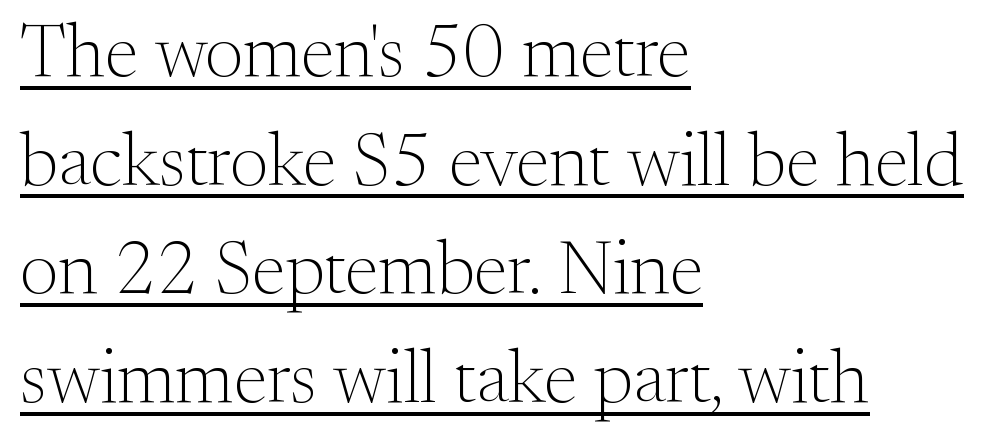
The image shows 75 px light serif type, upright; set left-aligned, normal line spacing (1.45x), normal letter spacing, underlined; medium stroke contrast and a small x-height.
